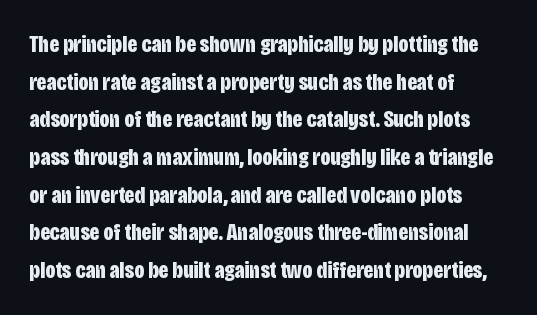
{"italic": "no", "bold": "yes", "underline": "no", "align": "left", "line_spacing": "normal", "line_spacing_ratio": 1.57, "letter_spacing": "normal", "letter_spacing_em": 0.0, "glyph_px": 24}
